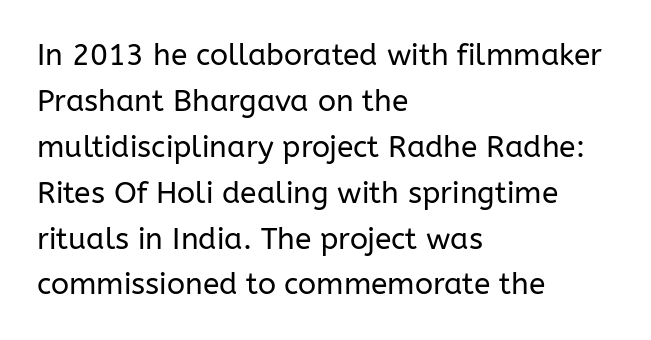
{"serif": "no", "italic": "no", "bold": "no", "weight": "regular", "width": "normal", "stroke_contrast": "low", "x_height": "medium", "monospaced": "no", "underline": "no", "align": "left", "line_spacing": "normal", "line_spacing_ratio": 1.53, "letter_spacing": "normal", "letter_spacing_em": 0.0, "glyph_px": 30}
